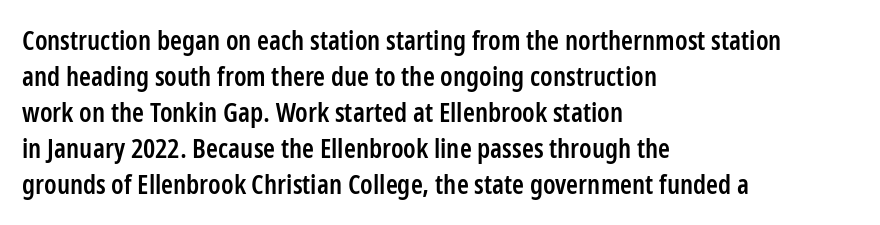
{"italic": "no", "bold": "semi", "underline": "no", "align": "left", "line_spacing": "normal", "line_spacing_ratio": 1.33, "letter_spacing": "normal", "letter_spacing_em": 0.0, "glyph_px": 27}
